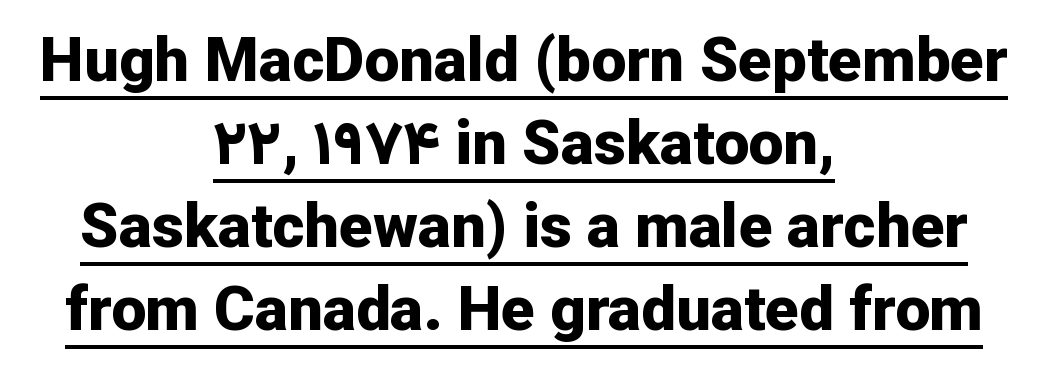
Q: Is the text bold? A: Yes.
Q: Is the text italic (slanted)? A: No, it is upright.
Q: Is the typeface a serif or a sans-serif typeface? A: Sans-serif.
Q: Is the text underlined? A: Yes.
Q: How is the paragraph aligned? A: Centered.
Q: Is the spacing between letters normal or unusually wide? A: Normal.
Q: Is the spacing between lines tight, normal or loose? A: Normal.
Q: Width (condensed, normal, or wide)? A: Normal.
Q: Stroke contrast? A: Low.
Q: x-height? A: Medium.
Q: Monospaced? A: No.
